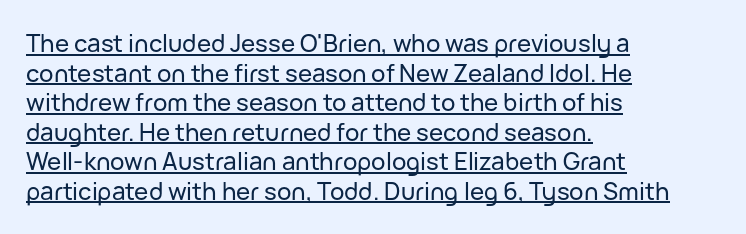
{"italic": "no", "underline": "yes", "align": "left", "line_spacing_ratio": 1.23, "letter_spacing": "normal", "letter_spacing_em": 0.0, "glyph_px": 24}
